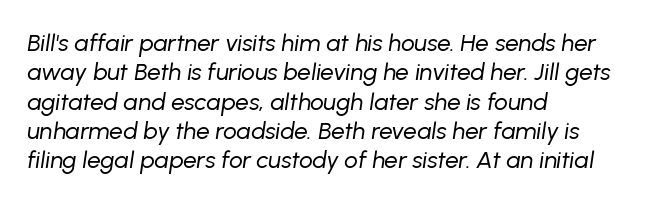
Q: Is the text bold? A: No.
Q: Is the text italic (slanted)? A: Yes, it leans right by about 8 degrees.
Q: Is the text underlined? A: No.
Q: How is the paragraph aligned? A: Left-aligned.
Q: Is the spacing between letters normal or unusually wide? A: Normal.
